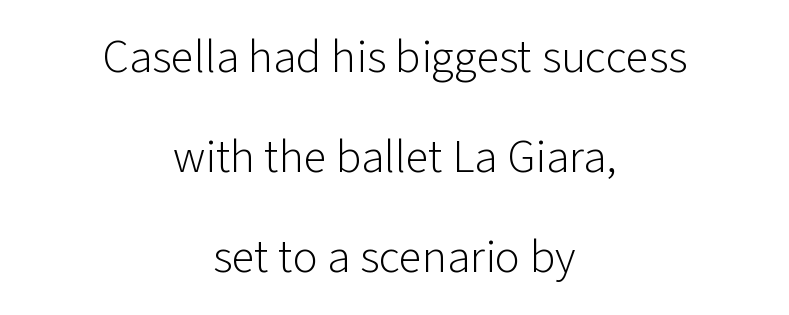
Here the designer chose a conventional face with non-uniform glyph widths. If you drew a line through each stem, it would be perfectly vertical. Whoever set this chose breathing room over compactness in the vertical rhythm. Here the glyphs are tracked normally, forming tight word shapes. Teacher's note: observe the equal gaps on both sides — that is centered alignment.
